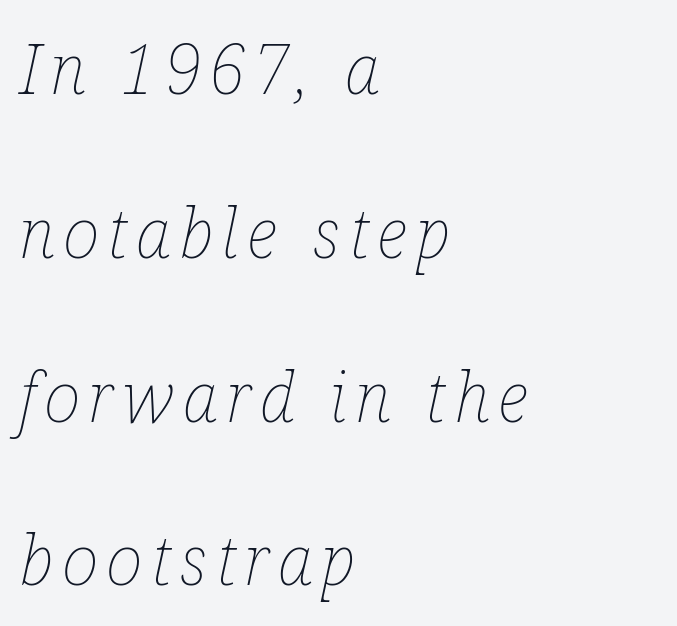
{"italic": "yes", "lean": "right", "slant_degrees": 12, "bold": "no", "weight": "thin", "width": "condensed", "stroke_contrast": "low", "x_height": "medium", "monospaced": "no", "underline": "no", "align": "left", "line_spacing": "loose", "line_spacing_ratio": 2.34, "glyph_px": 70}
